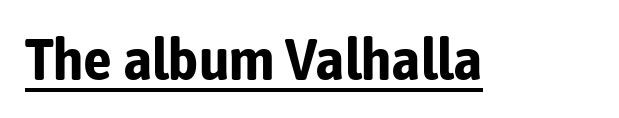
{"serif": "no", "italic": "no", "bold": "yes", "weight": "bold", "width": "condensed", "stroke_contrast": "low", "x_height": "medium", "monospaced": "no", "underline": "yes", "letter_spacing": "normal", "letter_spacing_em": 0.0, "glyph_px": 58}
